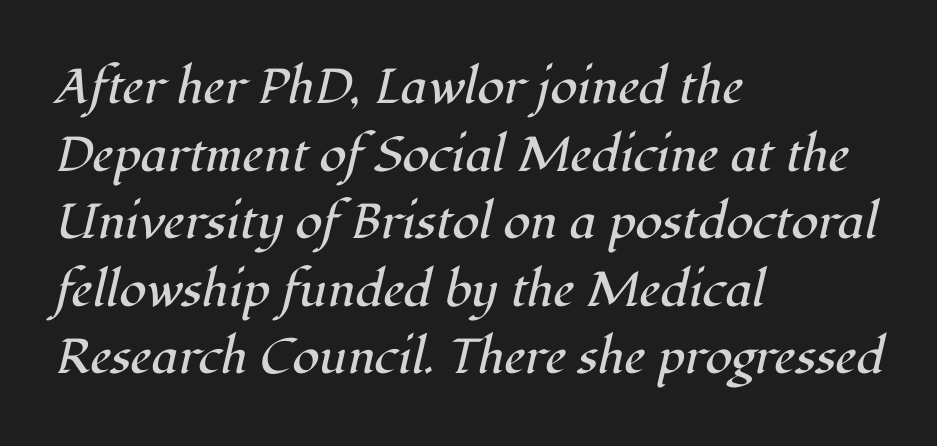
Q: Is the text bold? A: No.
Q: Is the text italic (slanted)? A: Yes, it leans right by about 12 degrees.
Q: Is the typeface a serif or a sans-serif typeface? A: Serif.
Q: Is the text underlined? A: No.
Q: How is the paragraph aligned? A: Left-aligned.
Q: Is the spacing between letters normal or unusually wide? A: Normal.
Q: Is the spacing between lines tight, normal or loose? A: Normal.
Q: Width (condensed, normal, or wide)? A: Normal.
Q: Stroke contrast? A: High.
Q: x-height? A: Medium.
Q: Monospaced? A: No.
